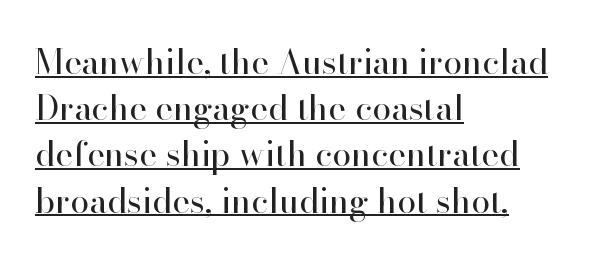
Q: Is the text bold? A: No.
Q: Is the text italic (slanted)? A: No, it is upright.
Q: Is the typeface a serif or a sans-serif typeface? A: Serif.
Q: Is the text underlined? A: Yes.
Q: How is the paragraph aligned? A: Left-aligned.
Q: Is the spacing between letters normal or unusually wide? A: Normal.
Q: Is the spacing between lines tight, normal or loose? A: Normal.
Q: Width (condensed, normal, or wide)? A: Normal.
Q: Stroke contrast? A: High.
Q: x-height? A: Small.
Q: Monospaced? A: No.
